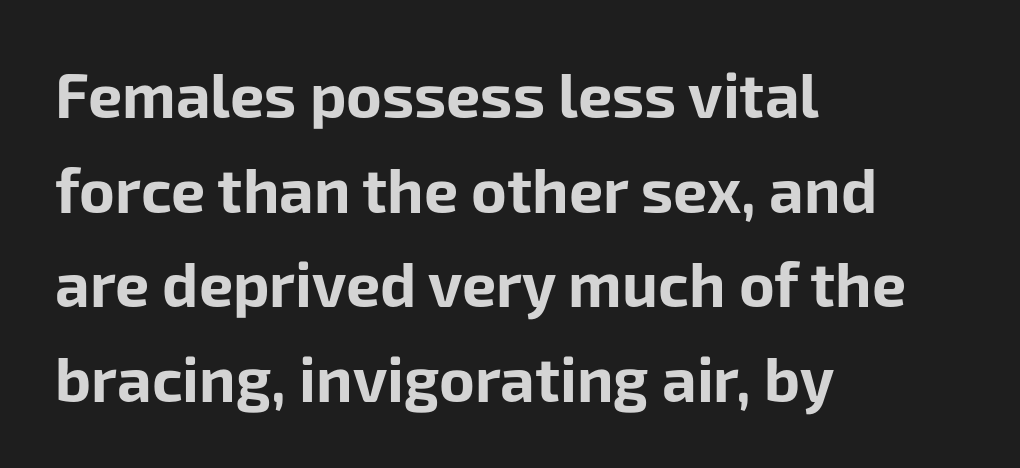
Q: Is the text bold? A: Yes.
Q: Is the text italic (slanted)? A: No, it is upright.
Q: Is the typeface a serif or a sans-serif typeface? A: Sans-serif.
Q: Is the text underlined? A: No.
Q: How is the paragraph aligned? A: Left-aligned.
Q: Is the spacing between letters normal or unusually wide? A: Normal.
Q: Is the spacing between lines tight, normal or loose? A: Normal.
Q: Width (condensed, normal, or wide)? A: Normal.
Q: Stroke contrast? A: Low.
Q: x-height? A: Medium.
Q: Monospaced? A: No.
